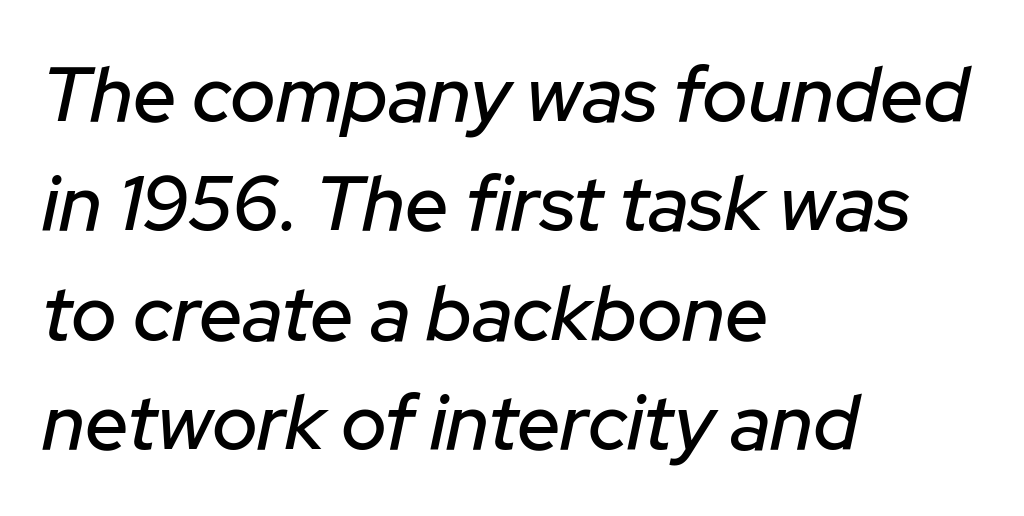
Q: Is the text italic (slanted)? A: Yes, it leans right by about 12 degrees.
Q: Is the text underlined? A: No.
Q: How is the paragraph aligned? A: Left-aligned.
Q: Is the spacing between letters normal or unusually wide? A: Normal.
Q: Is the spacing between lines tight, normal or loose? A: Normal.
Q: Width (condensed, normal, or wide)? A: Normal.
Q: Stroke contrast? A: Low.
Q: x-height? A: Medium.
Q: Monospaced? A: No.
